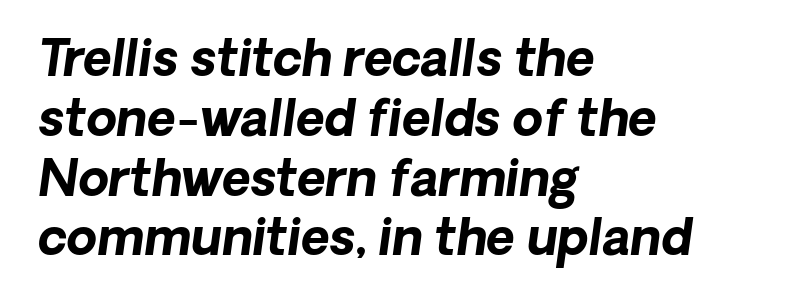
Left-aligned paragraph, ragged on the right. Look at the tracking — it's just the regular setting, nothing added. Does the weight exceed regular? Yes, all the way to bold. These lines were composed using italics. The string is rendered with underlining switched off.
